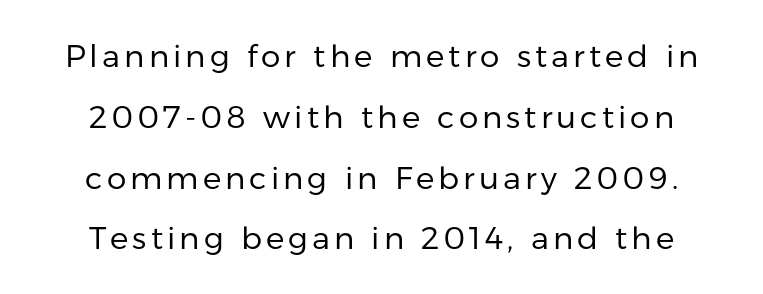
The letters stand straight up with perfectly vertical stems. The lines in this sample share a center point and differ in where they start and stop. Is the type heavy? It reads as light-to-regular instead. You could fit nearly another row in the gap between these rows. Letters rest on an invisible, unmarked baseline.
